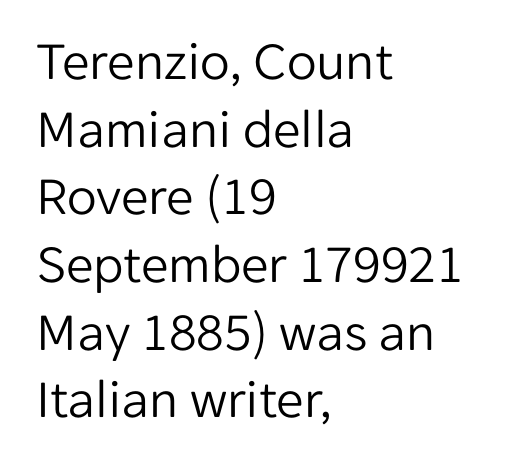
{"serif": "no", "italic": "no", "bold": "no", "weight": "light", "width": "normal", "stroke_contrast": "low", "x_height": "medium", "monospaced": "no", "underline": "no", "align": "left", "line_spacing_ratio": 1.23, "letter_spacing": "normal", "letter_spacing_em": 0.0, "glyph_px": 55}
